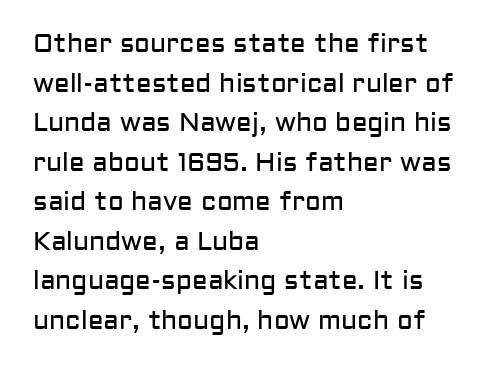
{"italic": "no", "bold": "no", "underline": "no", "align": "left", "line_spacing": "normal", "line_spacing_ratio": 1.52, "letter_spacing": "normal", "letter_spacing_em": 0.0, "glyph_px": 26}
